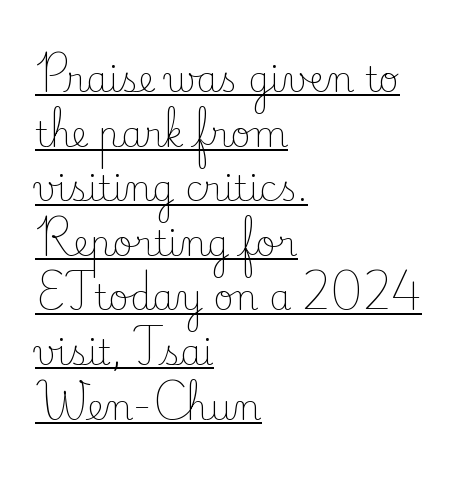
The passage shown is typeset with a serif family. This sample uses an upright cut, with every glyph sitting square on the baseline. These lines sit exactly where default settings would place them. The compositor pushed each line to the left boundary.
